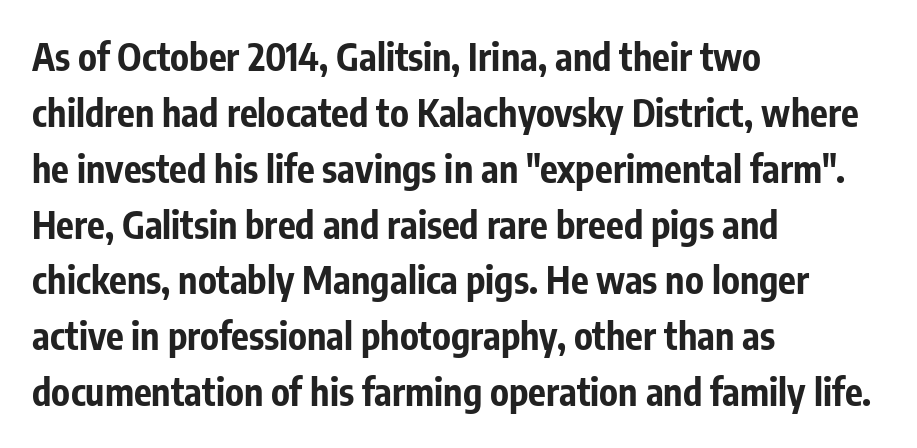
Q: Is the text bold? A: Yes.
Q: Is the text italic (slanted)? A: No, it is upright.
Q: Is the typeface a serif or a sans-serif typeface? A: Sans-serif.
Q: Is the text underlined? A: No.
Q: How is the paragraph aligned? A: Left-aligned.
Q: Is the spacing between letters normal or unusually wide? A: Normal.
Q: Is the spacing between lines tight, normal or loose? A: Normal.
Q: Width (condensed, normal, or wide)? A: Condensed.
Q: Stroke contrast? A: Low.
Q: x-height? A: Medium.
Q: Monospaced? A: No.
